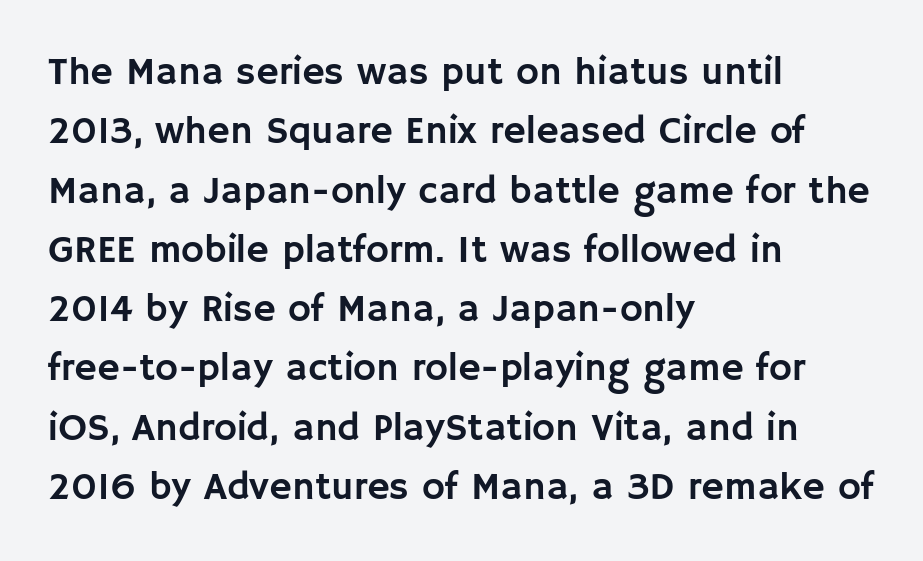
Q: Is the text italic (slanted)? A: No, it is upright.
Q: Is the typeface a serif or a sans-serif typeface? A: Sans-serif.
Q: Is the text underlined? A: No.
Q: How is the paragraph aligned? A: Left-aligned.
Q: Is the spacing between letters normal or unusually wide? A: Normal.
Q: Is the spacing between lines tight, normal or loose? A: Normal.
Q: Width (condensed, normal, or wide)? A: Normal.
Q: Stroke contrast? A: Low.
Q: x-height? A: Large.
Q: Monospaced? A: No.
